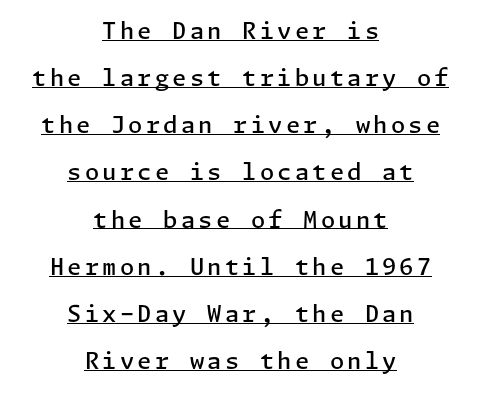
The image shows 23 px text type, upright; set centered, loose line spacing (2.05x), underlined.
